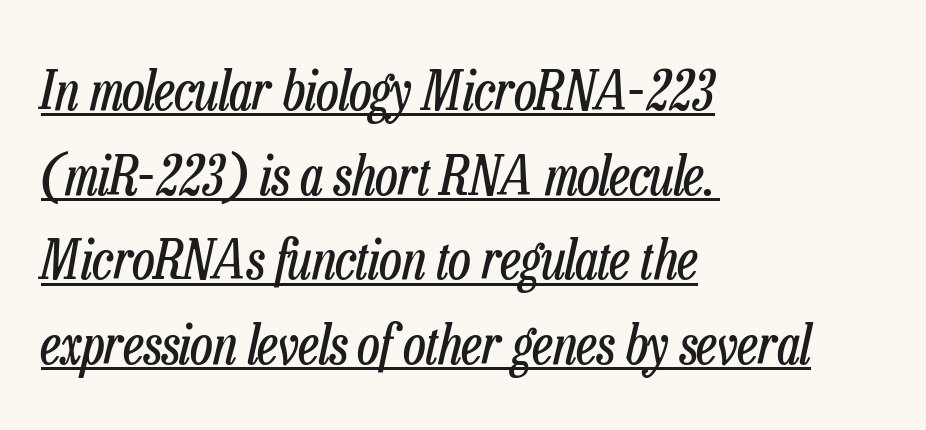
The designer left line spacing at the default. Looks like regular typesetting: each glyph gets only the width it needs. The rendering applies a slant to the glyphs. This sample carries an underscore along the baseline area. On a weight scale, this lands at 450 or below.
